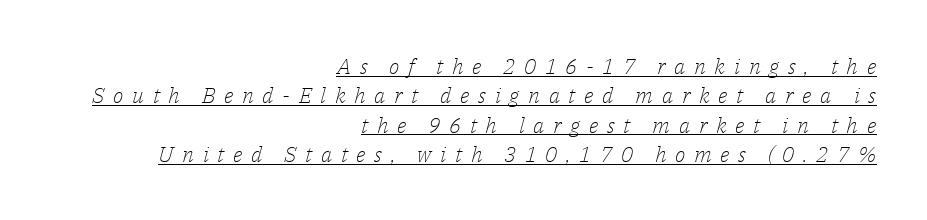
The rag falls on the left side of this text block. Students, observe the line beneath the letters — that is underlining. What's the leading like? Ordinary, nothing unusual. How are the letters spaced? Widely, with obvious added tracking. The font is comparable to plain body text, perhaps lighter. Italic? Definitely — the glyphs are oblique.
